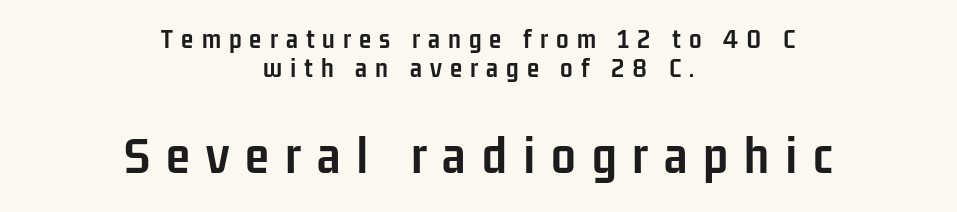
Q: Is the text bold? A: Yes.
Q: Is the text italic (slanted)? A: No, it is upright.
Q: Is the typeface a serif or a sans-serif typeface? A: Sans-serif.
Q: Is the text underlined? A: No.
Q: How is the paragraph aligned? A: Centered.
Q: Is the spacing between letters normal or unusually wide? A: Unusually wide.
Q: Is the spacing between lines tight, normal or loose? A: Tight.
Q: Which block of text is set in a larger size, the first (top) or the second (bottom)? A: The second (bottom) one.
Q: Width (condensed, normal, or wide)? A: Condensed.
Q: Stroke contrast? A: Low.
Q: x-height? A: Medium.
Q: Monospaced? A: No.
